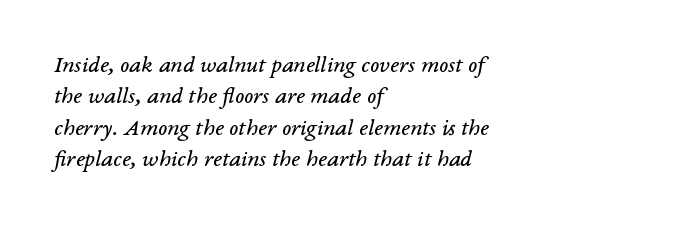
{"italic": "yes", "lean": "right", "slant_degrees": 14, "bold": "no", "underline": "no", "align": "left", "line_spacing": "normal", "line_spacing_ratio": 1.31, "letter_spacing": "normal", "letter_spacing_em": 0.0, "glyph_px": 24}
